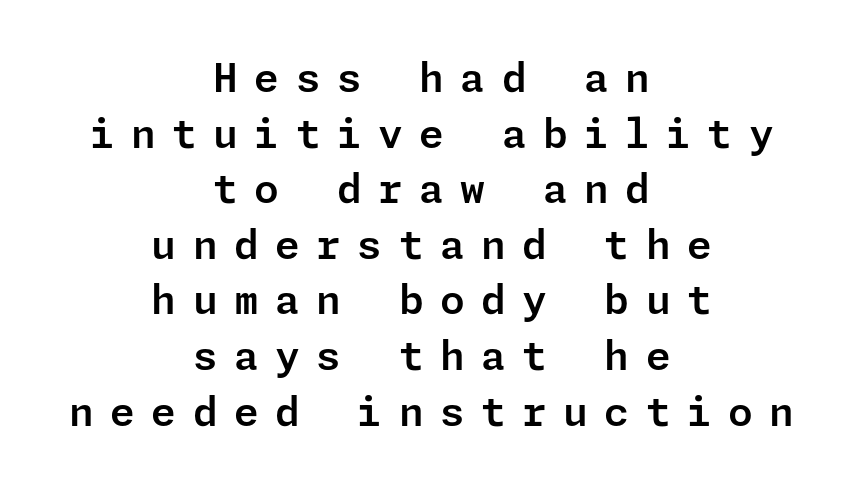
{"serif": "no", "italic": "no", "width": "normal", "stroke_contrast": "low", "x_height": "medium", "underline": "no", "align": "center", "line_spacing": "normal", "line_spacing_ratio": 1.39, "letter_spacing": "wide", "letter_spacing_em": 0.41, "glyph_px": 40}
